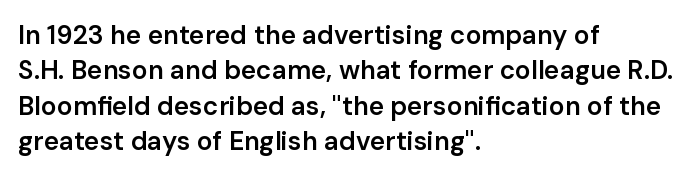
{"italic": "no", "bold": "semi", "underline": "no", "align": "left", "line_spacing": "normal", "line_spacing_ratio": 1.36, "letter_spacing": "normal", "letter_spacing_em": 0.0, "glyph_px": 26}
